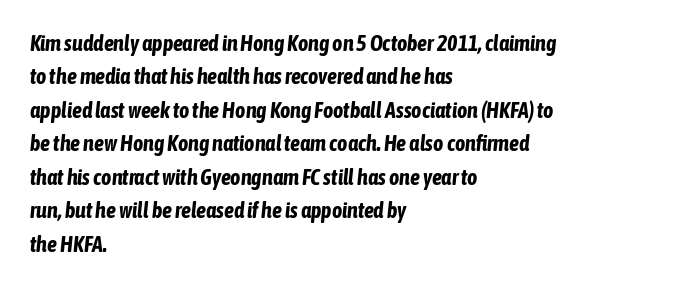
Descenders hang freely into open space. This is oblique type, the kind used for emphasis or titles. The lines in this sample share a left origin and differ only in where they stop. Every letter is thick-stroked: bold, no question. Observe the ordinary spacing: letters are neighbours, not strangers.
